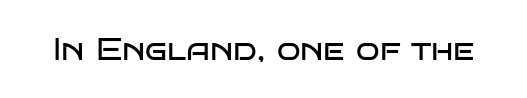
The image shows 31 px regular-weight, wide sans-serif type, upright; set normal letter spacing, not underlined; low stroke contrast and a large x-height.
